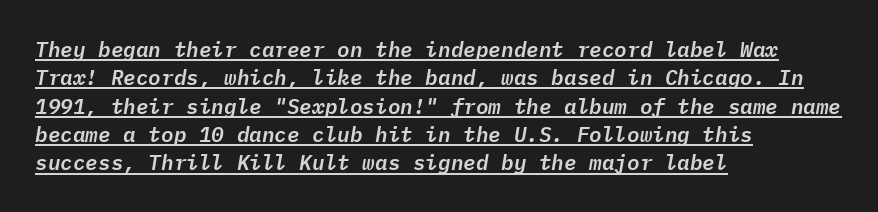
Q: Is the text italic (slanted)? A: Yes, it leans right by about 9 degrees.
Q: Is the text underlined? A: Yes.
Q: How is the paragraph aligned? A: Left-aligned.
Q: Is the spacing between letters normal or unusually wide? A: Normal.
Q: Is the spacing between lines tight, normal or loose? A: Normal.
